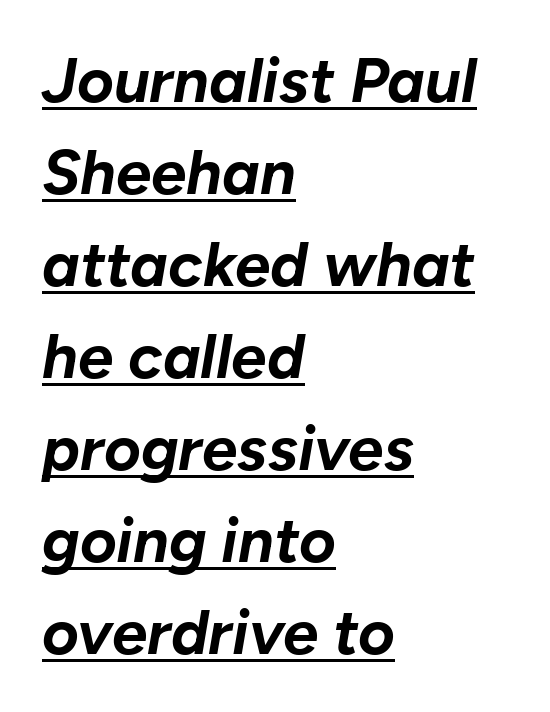
The image shows 63 px bold type, italic (leaning right); set left-aligned, normal line spacing (1.46x), normal letter spacing, underlined; low stroke contrast and a medium x-height.
